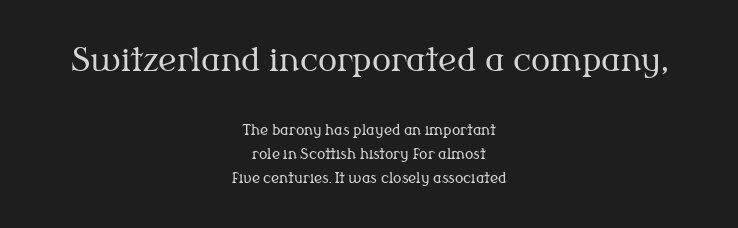
Q: Is the text bold? A: No.
Q: Is the text italic (slanted)? A: No, it is upright.
Q: Is the typeface a serif or a sans-serif typeface? A: Serif.
Q: Is the text underlined? A: No.
Q: How is the paragraph aligned? A: Centered.
Q: Is the spacing between letters normal or unusually wide? A: Normal.
Q: Which block of text is set in a larger size, the first (top) or the second (bottom)? A: The first (top) one.
Q: Width (condensed, normal, or wide)? A: Normal.
Q: Stroke contrast? A: Medium.
Q: x-height? A: Medium.
Q: Monospaced? A: No.
